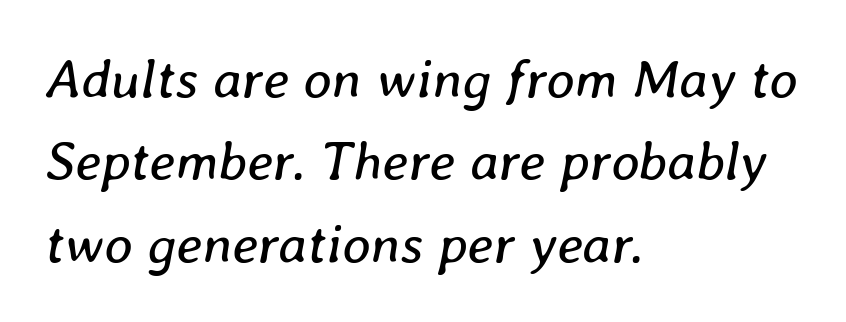
The image shows 55 px regular-weight type, italic (leaning right); set left-aligned, normal line spacing (1.5x), normal letter spacing, not underlined; low stroke contrast and a medium x-height.
